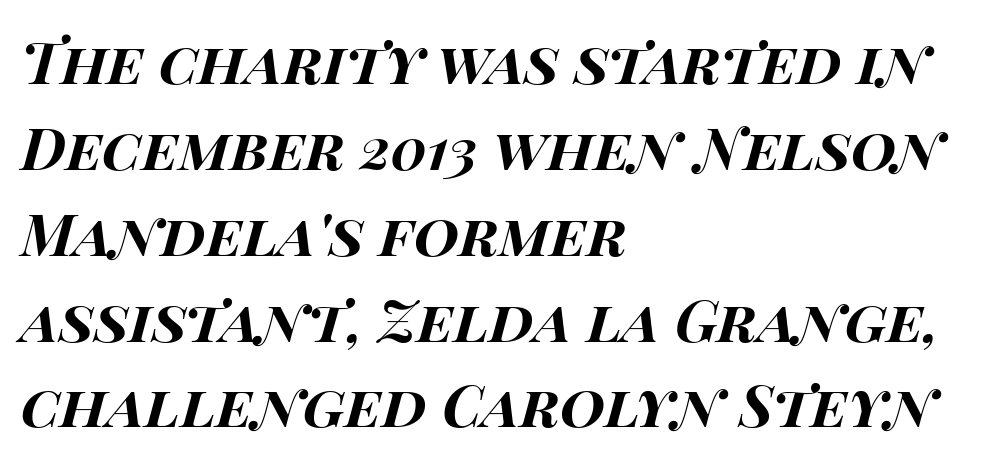
Q: Is the text bold? A: Yes.
Q: Is the text italic (slanted)? A: Yes, it leans right by about 14 degrees.
Q: Is the text underlined? A: No.
Q: How is the paragraph aligned? A: Left-aligned.
Q: Is the spacing between letters normal or unusually wide? A: Normal.
Q: Is the spacing between lines tight, normal or loose? A: Normal.
Q: Width (condensed, normal, or wide)? A: Wide.
Q: Stroke contrast? A: High.
Q: x-height? A: Large.
Q: Monospaced? A: No.
